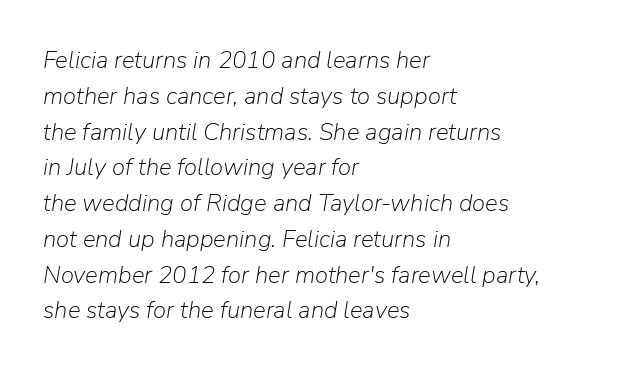
Q: Is the text bold? A: No.
Q: Is the text italic (slanted)? A: Yes, it leans right by about 9 degrees.
Q: Is the text underlined? A: No.
Q: How is the paragraph aligned? A: Left-aligned.
Q: Is the spacing between letters normal or unusually wide? A: Normal.
Q: Is the spacing between lines tight, normal or loose? A: Normal.
